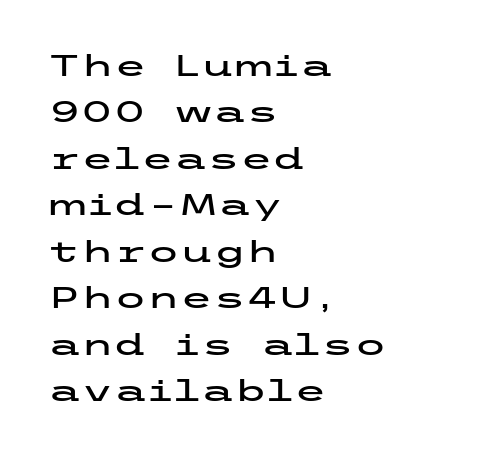
The image shows 30 px wide sans-serif type, upright; set left-aligned, normal line spacing (1.55x), normal letter spacing, not underlined; low stroke contrast and a medium x-height.
